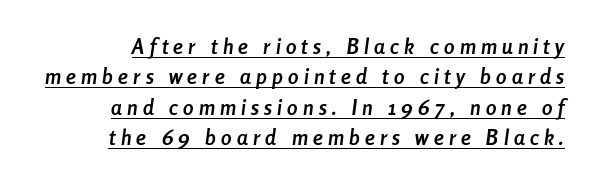
Q: Is the text bold? A: Yes.
Q: Is the text italic (slanted)? A: Yes, it leans right by about 8 degrees.
Q: Is the text underlined? A: Yes.
Q: Is the spacing between letters normal or unusually wide? A: Unusually wide.
Q: Is the spacing between lines tight, normal or loose? A: Normal.
